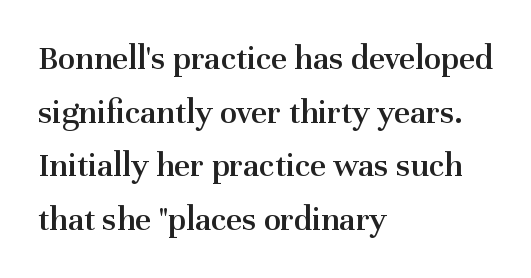
The image shows 35 px semibold serif type, upright; set left-aligned, normal line spacing (1.53x), normal letter spacing, not underlined; medium stroke contrast and a medium x-height.
